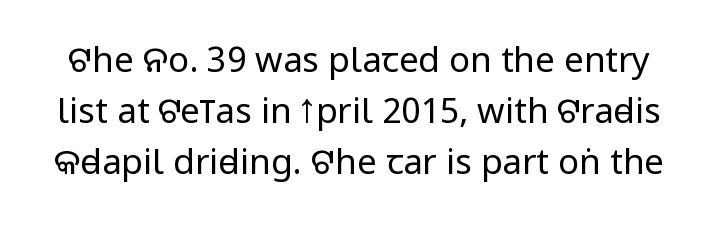
{"serif": "no", "italic": "no", "bold": "no", "weight": "regular", "width": "condensed", "stroke_contrast": "low", "x_height": "large", "monospaced": "no", "underline": "no", "line_spacing": "normal", "line_spacing_ratio": 1.46, "letter_spacing": "normal", "letter_spacing_em": 0.0, "glyph_px": 35}
